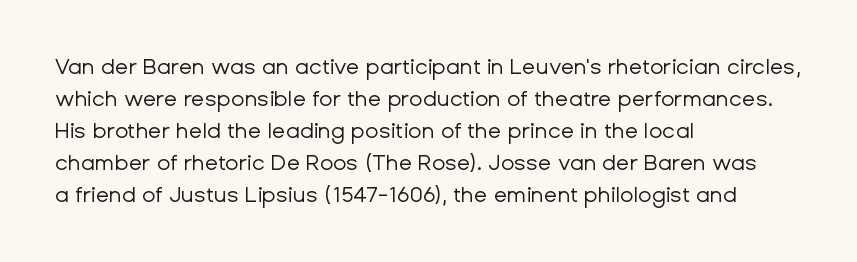
This sample uses an upright cut, with every glyph sitting square on the baseline. Check the space under the baseline: it is left empty. These lines are set flush left with a ragged right edge. Weight: not bold — regular or lighter.
